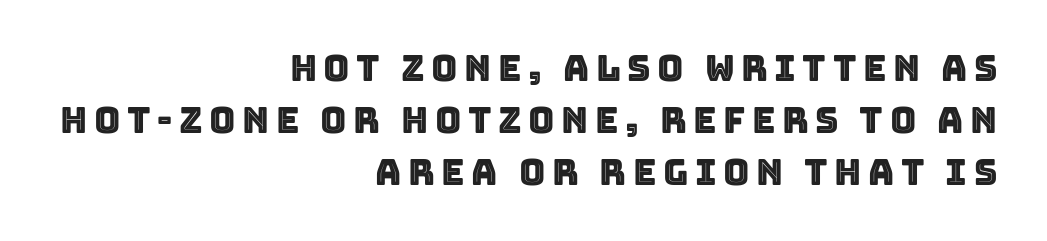
The lines are quadded right. You could not count columns in this text — the font is proportionally spaced. Each new line begins a customary step beneath the previous one. The zone under the glyphs is completely vacant. Posture: upright roman.
